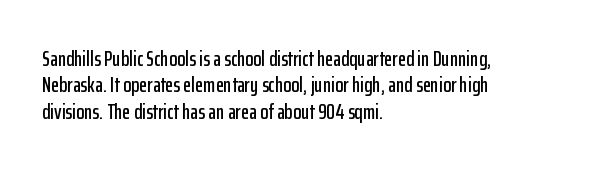
The image shows 21 px text type, upright; set left-aligned, normal line spacing (1.26x), normal letter spacing, not underlined.
